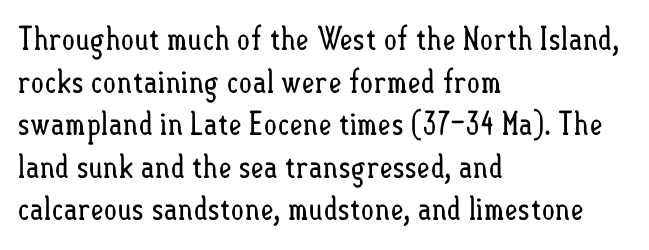
Reading down the column, the eye jumps a familiar distance to each next line. The typesetting does not lean heavy: it is not bold. The gaps between neighbouring characters are ordinary and unremarkable. The space beneath each line is pristine and unruled.
